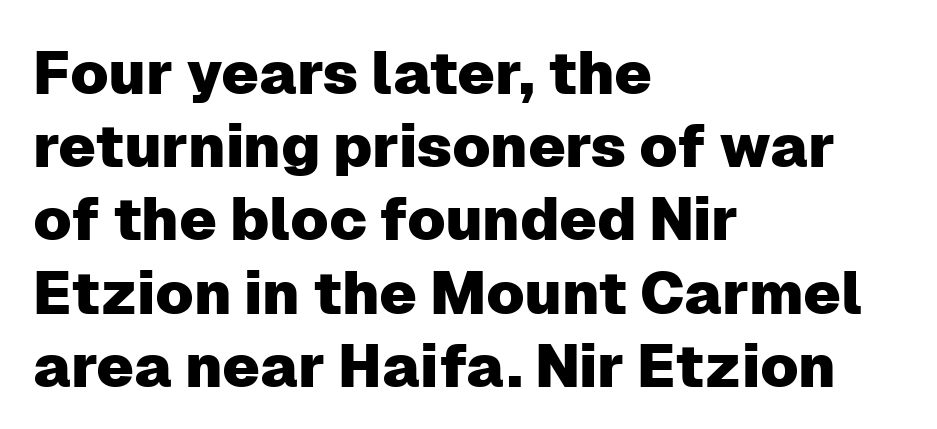
{"serif": "no", "italic": "no", "width": "normal", "stroke_contrast": "low", "x_height": "medium", "monospaced": "no", "underline": "no", "align": "left", "line_spacing_ratio": 1.22, "letter_spacing": "normal", "letter_spacing_em": 0.0, "glyph_px": 60}
